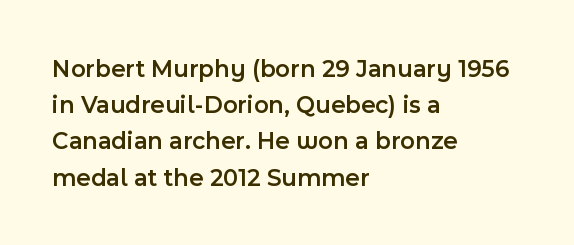
The image shows 25 px text type, upright; set left-aligned, normal line spacing (1.45x), normal letter spacing, not underlined.
